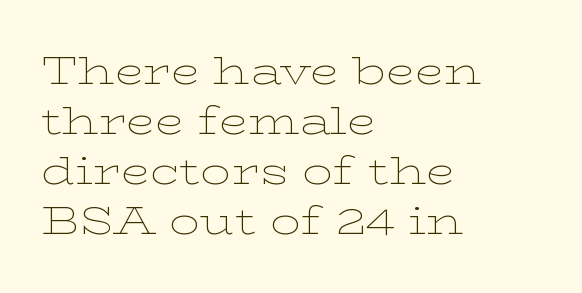
The image shows 38 px thin, wide serif type, upright; set left-aligned, normal line spacing (1.32x), normal letter spacing, not underlined; low stroke contrast and a medium x-height.
